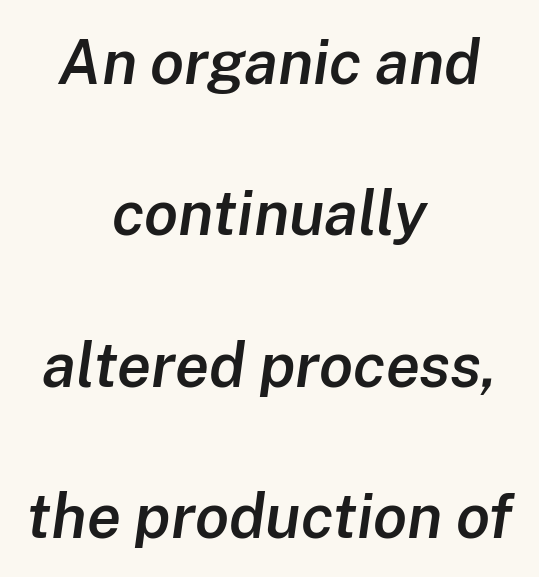
{"italic": "yes", "lean": "right", "slant_degrees": 8, "bold": "semi", "weight": "semibold", "width": "normal", "stroke_contrast": "low", "x_height": "medium", "monospaced": "no", "underline": "no", "align": "center", "line_spacing": "loose", "line_spacing_ratio": 2.44, "letter_spacing": "normal", "letter_spacing_em": 0.0, "glyph_px": 62}
